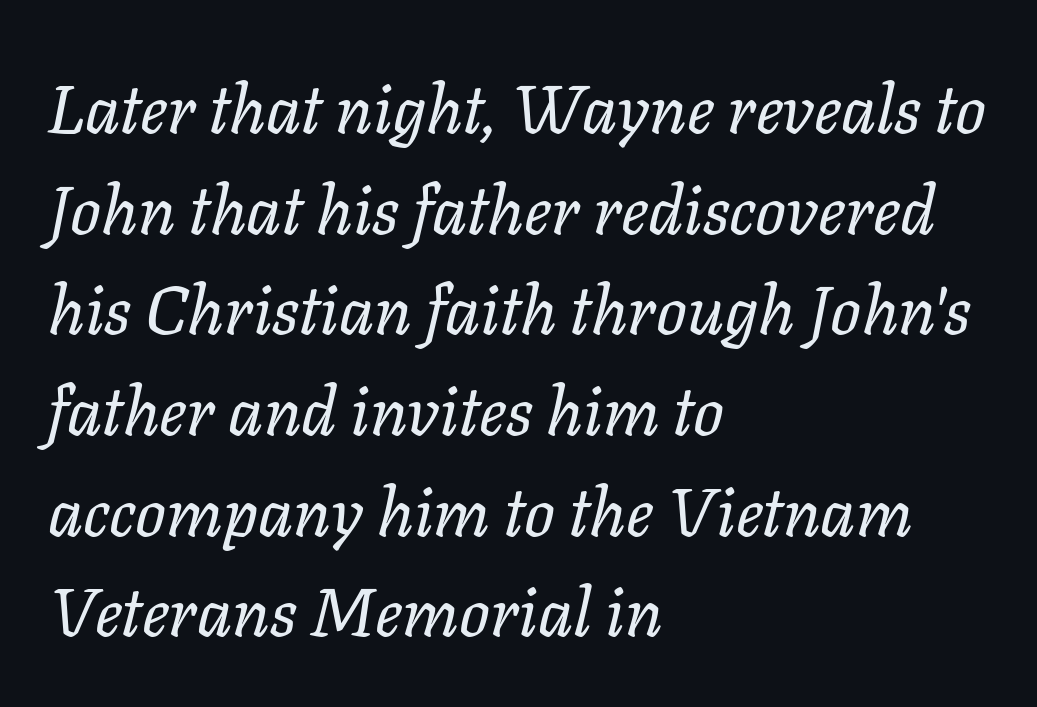
Q: Is the text bold? A: No.
Q: Is the text italic (slanted)? A: Yes, it leans right by about 11 degrees.
Q: Is the text underlined? A: No.
Q: How is the paragraph aligned? A: Left-aligned.
Q: Is the spacing between letters normal or unusually wide? A: Normal.
Q: Is the spacing between lines tight, normal or loose? A: Normal.
Q: Width (condensed, normal, or wide)? A: Normal.
Q: Stroke contrast? A: Low.
Q: x-height? A: Medium.
Q: Monospaced? A: No.
